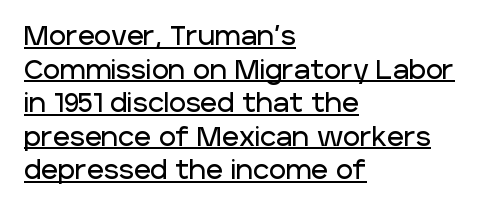
Q: Is the text italic (slanted)? A: No, it is upright.
Q: Is the text underlined? A: Yes.
Q: How is the paragraph aligned? A: Left-aligned.
Q: Is the spacing between letters normal or unusually wide? A: Normal.
Q: Is the spacing between lines tight, normal or loose? A: Normal.
